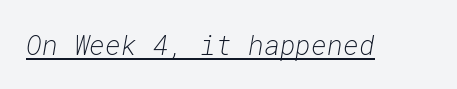
Spacing between characters is what you'd get straight out of the box. A quiet, ordinary-to-light weight characterises the typeface. A baseline rule has been typeset under these characters. In terms of posture, this sample is oblique.
